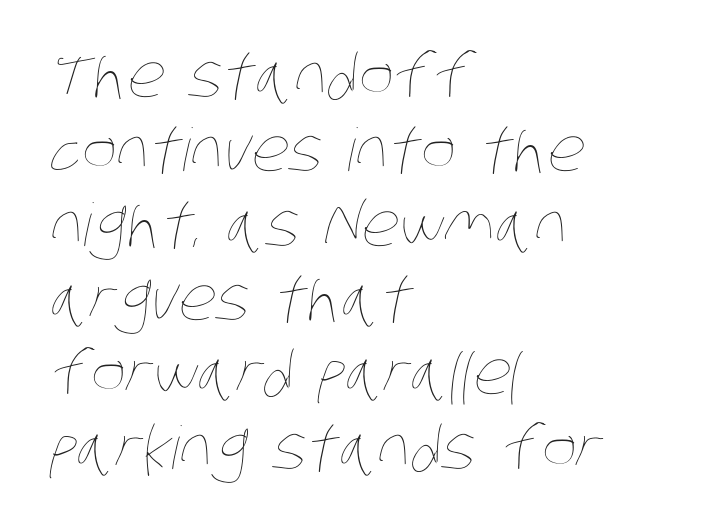
The image shows 59 px thin, condensed type; set left-aligned, normal line spacing (1.26x), normal letter spacing, not underlined; low stroke contrast and a large x-height.
